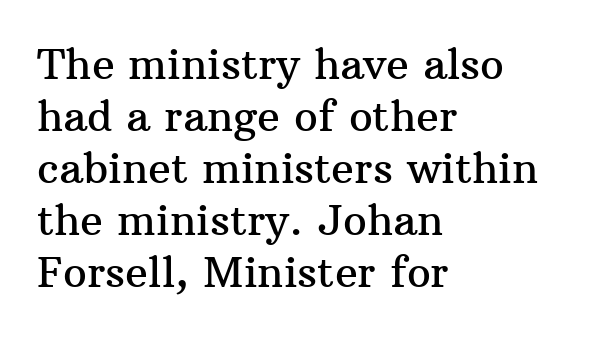
{"serif": "yes", "italic": "no", "width": "normal", "stroke_contrast": "medium", "x_height": "medium", "monospaced": "no", "underline": "no", "align": "left", "line_spacing_ratio": 1.24, "letter_spacing": "normal", "letter_spacing_em": 0.0, "glyph_px": 42}
